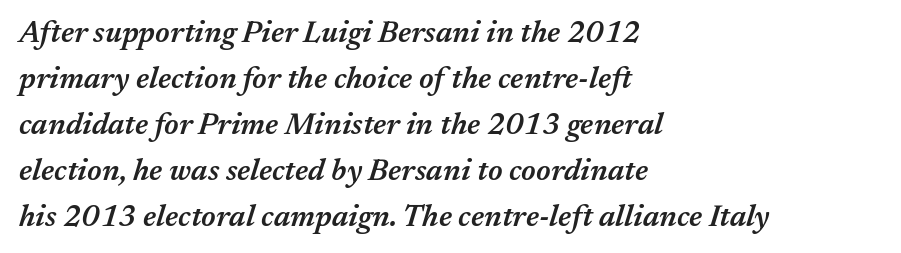
Q: Is the text bold? A: Semi-bold.
Q: Is the text italic (slanted)? A: Yes, it leans right by about 17 degrees.
Q: Is the text underlined? A: No.
Q: How is the paragraph aligned? A: Left-aligned.
Q: Is the spacing between letters normal or unusually wide? A: Normal.
Q: Is the spacing between lines tight, normal or loose? A: Normal.
Q: Width (condensed, normal, or wide)? A: Normal.
Q: Stroke contrast? A: Medium.
Q: x-height? A: Medium.
Q: Monospaced? A: No.
